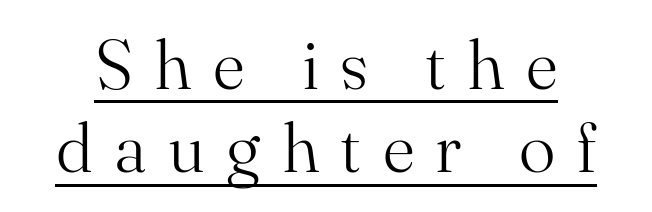
This is not heavy type; no bold has been used. Substantial extra tracking has been applied to these lines. Looks like regular typesetting: each glyph gets only the width it needs. The face used here is seriffed, in the tradition of book romans. The axis of the letterforms is exactly vertical.
